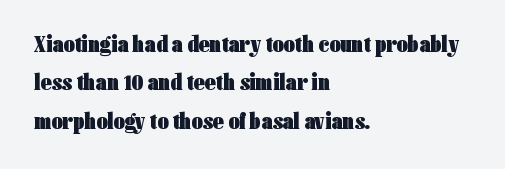
{"italic": "no", "bold": "yes", "underline": "no", "align": "left", "line_spacing": "normal", "line_spacing_ratio": 1.6, "letter_spacing": "normal", "letter_spacing_em": 0.0, "glyph_px": 24}
